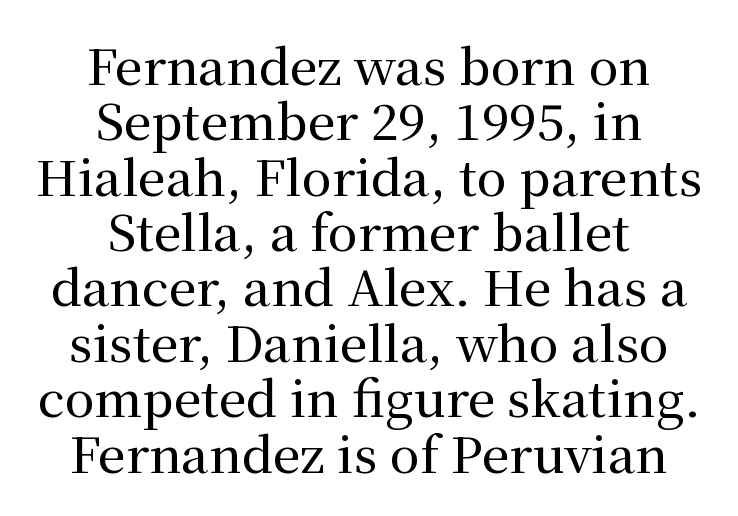
Rendered with straight, roman letterforms. Horizontal alignment here is central, giving a formal, balanced look. Glyph-to-glyph distance matches everyday printed text. The passage shown is typed in a proportional face where columns would drift. The line-height multiplier appears low, near solid setting. Only glyphs here, with clear space below each row.
